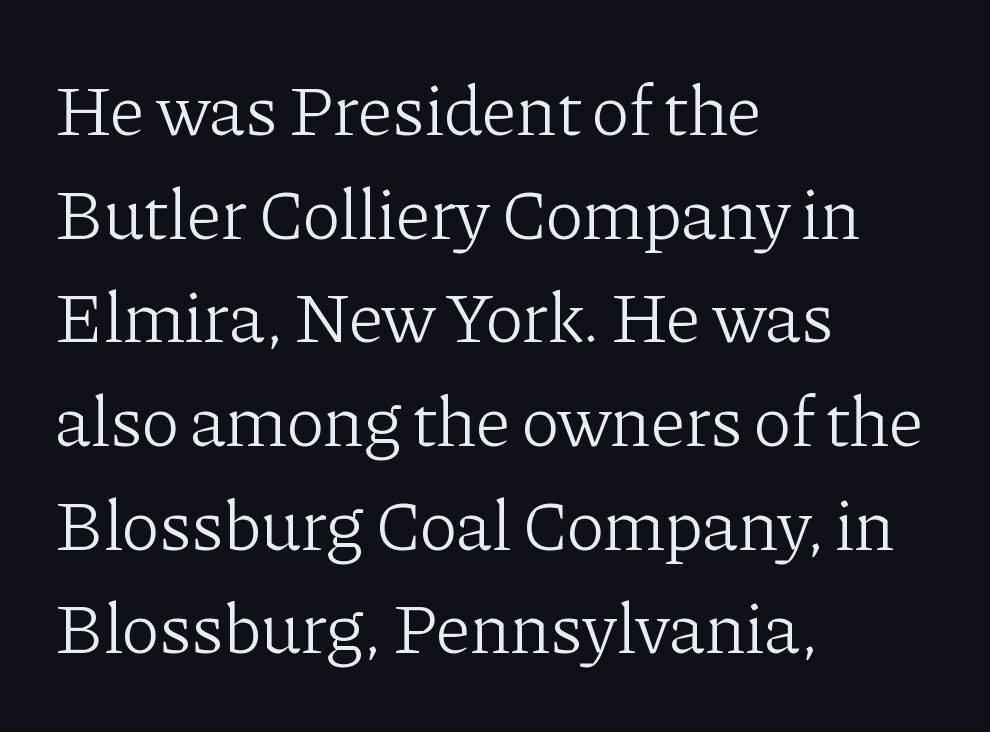
Q: Is the text bold? A: No.
Q: Is the text italic (slanted)? A: No, it is upright.
Q: Is the typeface a serif or a sans-serif typeface? A: Serif.
Q: Is the text underlined? A: No.
Q: How is the paragraph aligned? A: Left-aligned.
Q: Is the spacing between letters normal or unusually wide? A: Normal.
Q: Is the spacing between lines tight, normal or loose? A: Normal.
Q: Width (condensed, normal, or wide)? A: Normal.
Q: Stroke contrast? A: Low.
Q: x-height? A: Medium.
Q: Monospaced? A: No.
